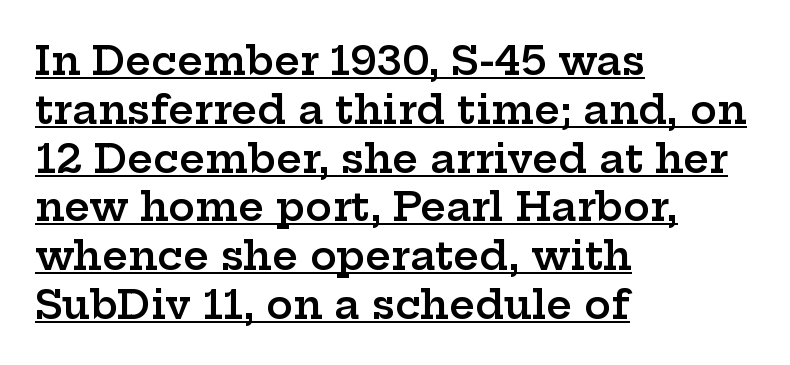
{"serif": "yes", "italic": "no", "bold": "semi", "weight": "semibold", "width": "wide", "stroke_contrast": "low", "x_height": "medium", "monospaced": "no", "underline": "yes", "align": "left", "line_spacing_ratio": 1.22, "letter_spacing": "normal", "letter_spacing_em": 0.0, "glyph_px": 40}
